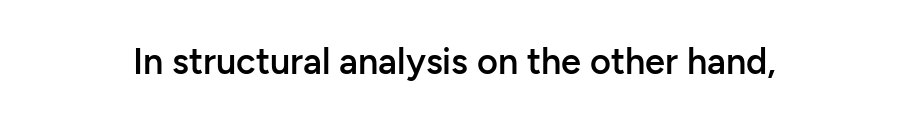
Decoration check: the copy has no underline. Posture: straight, roman, zero tilt. The passage shown is semibold, sitting just below true bold. Compared with typical body copy, the letter spacing here is the same. The face used here is proportionally spaced, like ordinary book or web type.
